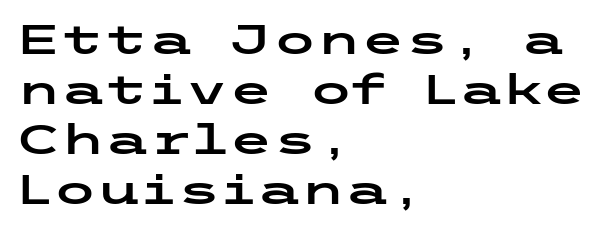
The image shows 40 px wide sans-serif type, upright; set left-aligned, normal line spacing (1.25x), normal letter spacing, not underlined; low stroke contrast and a medium x-height.
